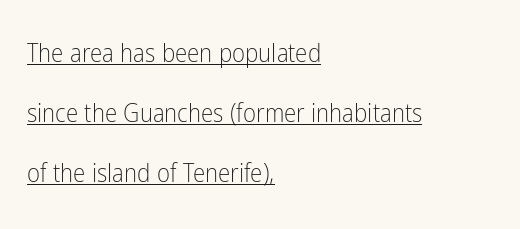
Designer's note — italics off, roman on. Which margin do the lines hug? The left one — the right edge is uneven. Vertical spacing — loose. You could call the tracking neutral — neither tight nor loose.
